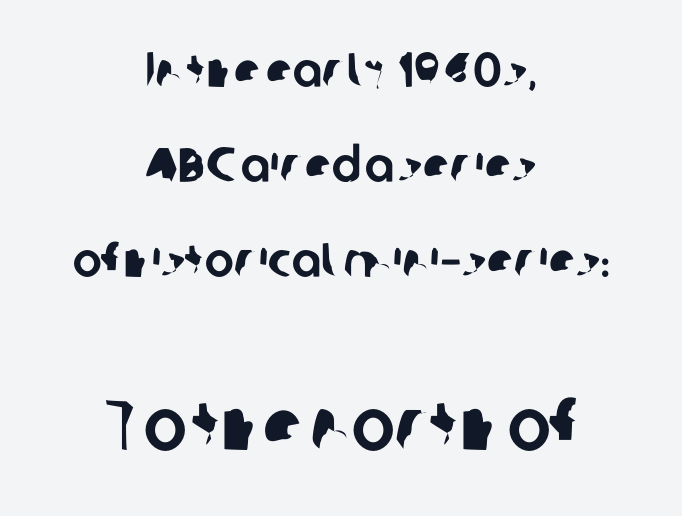
Q: Is the typeface a serif or a sans-serif typeface? A: Sans-serif.
Q: Is the text underlined? A: No.
Q: How is the paragraph aligned? A: Centered.
Q: Is the spacing between letters normal or unusually wide? A: Normal.
Q: Is the spacing between lines tight, normal or loose? A: Loose.
Q: Which block of text is set in a larger size, the first (top) or the second (bottom)? A: The second (bottom) one.
Q: Width (condensed, normal, or wide)? A: Normal.
Q: Stroke contrast? A: Low.
Q: x-height? A: Medium.
Q: Monospaced? A: No.
